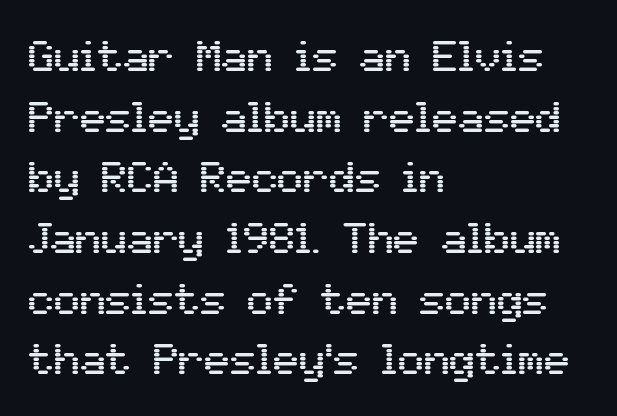
This rendering uses left alignment, leaving the right contour irregular. The font family rendered here belongs to the sans-serif group. Evenly set lines give the paragraph a standard silhouette. If you drew a line through each stem, it would be perfectly vertical. Proportional: the letters do not fall into vertical columns.
